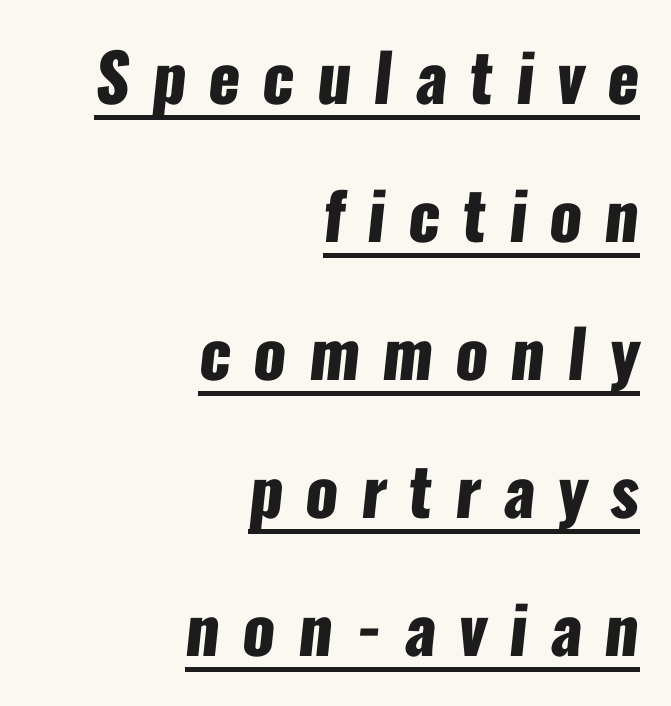
{"serif": "no", "bold": "yes", "weight": "heavy", "width": "condensed", "stroke_contrast": "low", "x_height": "medium", "monospaced": "no", "underline": "yes", "align": "right", "line_spacing": "loose", "line_spacing_ratio": 2.09, "letter_spacing": "wide", "letter_spacing_em": 0.34, "glyph_px": 66}
